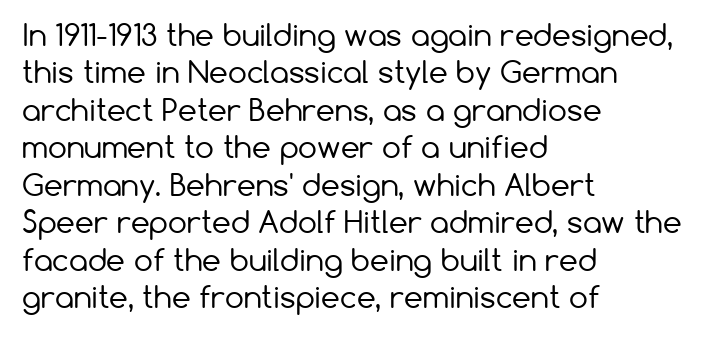
The image shows 30 px regular-weight sans-serif type, upright; set left-aligned, normal line spacing (1.25x), normal letter spacing, not underlined; low stroke contrast and a medium x-height.
